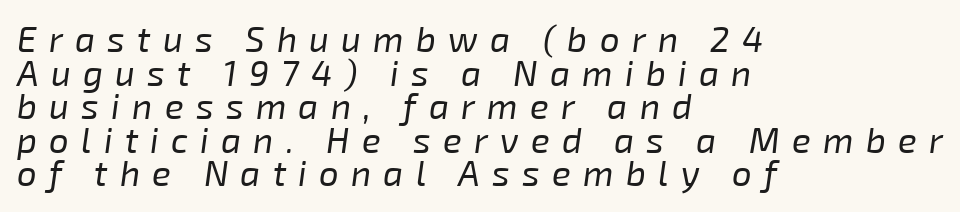
The font sits on the lighter half of the weight spectrum, regular included. Compared with ordinary roman type, these characters are visibly tilted. Tracking here is generous; glyphs stand well apart from one another. The words here are not underlined. In CSS terms this would be text-align: left.
